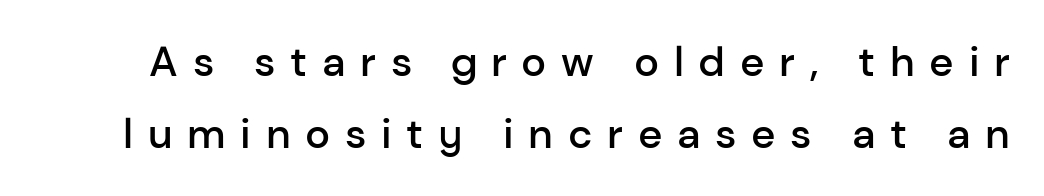
The image shows 42 px semibold sans-serif type, upright; set line spacing 1.71x, unusually wide letter spacing (+0.35 em), not underlined; low stroke contrast and a medium x-height.
